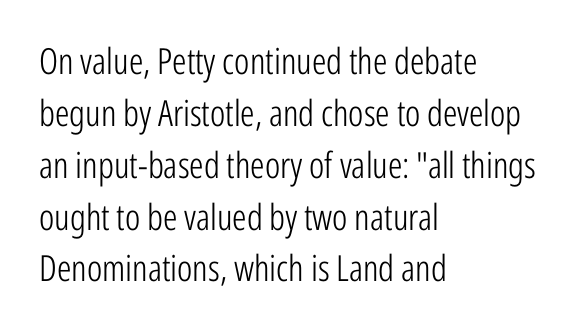
{"serif": "no", "italic": "no", "bold": "no", "weight": "light", "width": "condensed", "stroke_contrast": "low", "x_height": "medium", "monospaced": "no", "underline": "no", "align": "left", "line_spacing": "normal", "line_spacing_ratio": 1.44, "letter_spacing": "normal", "letter_spacing_em": 0.0, "glyph_px": 36}
